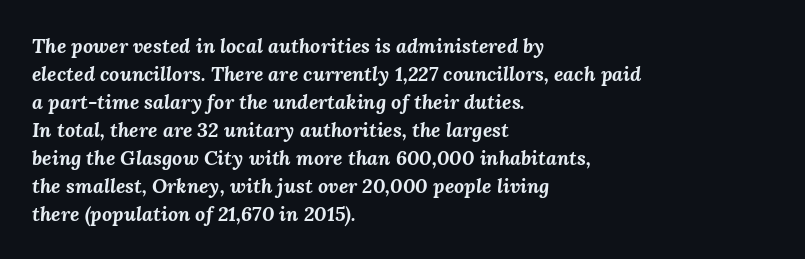
{"italic": "yes", "lean": "right", "slant_degrees": 3, "bold": "yes", "underline": "no", "align": "left", "line_spacing": "normal", "line_spacing_ratio": 1.4, "letter_spacing": "normal", "letter_spacing_em": 0.0, "glyph_px": 20}
